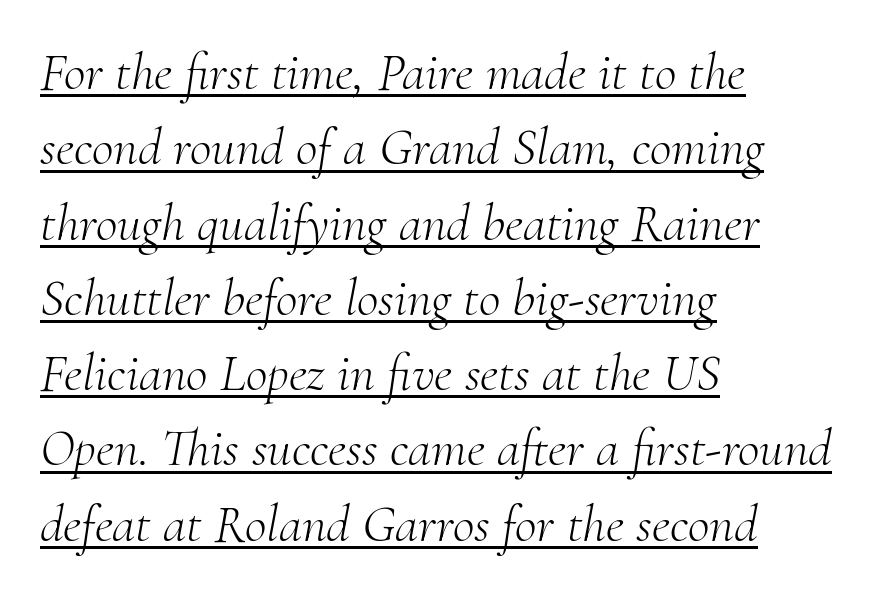
The image shows 53 px light serif type, italic (leaning right); set left-aligned, normal line spacing (1.42x), normal letter spacing, underlined; medium stroke contrast and a small x-height.
